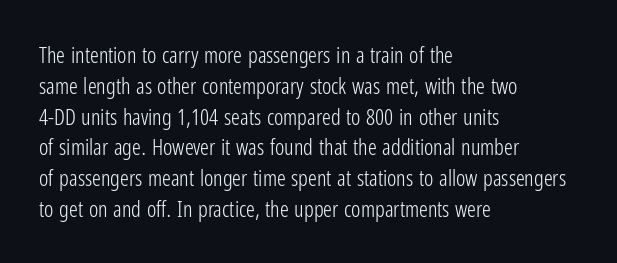
Q: Is the text bold? A: No.
Q: Is the text italic (slanted)? A: No, it is upright.
Q: Is the text underlined? A: No.
Q: How is the paragraph aligned? A: Left-aligned.
Q: Is the spacing between letters normal or unusually wide? A: Normal.
Q: Is the spacing between lines tight, normal or loose? A: Normal.
